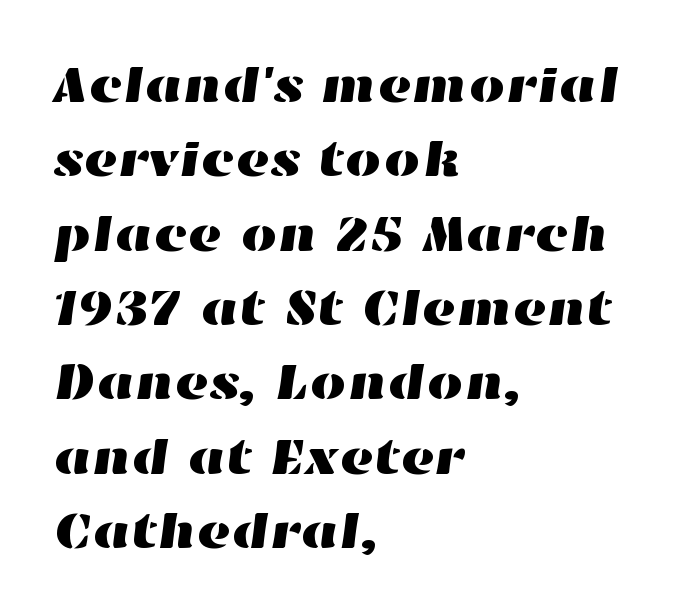
The image shows 52 px wide type; set left-aligned, normal line spacing (1.43x), normal letter spacing, not underlined; high stroke contrast and a medium x-height.
